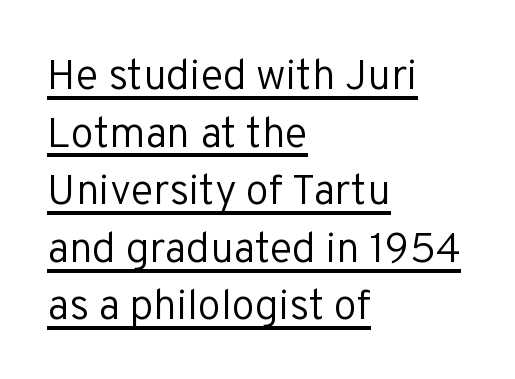
The image shows 42 px regular-weight sans-serif type, upright; set left-aligned, normal line spacing (1.37x), normal letter spacing, underlined; low stroke contrast and a medium x-height.
